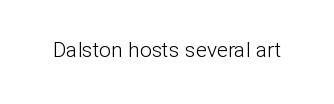
Q: Is the text bold? A: No.
Q: Is the text italic (slanted)? A: No, it is upright.
Q: Is the text underlined? A: No.
Q: Is the spacing between letters normal or unusually wide? A: Normal.
